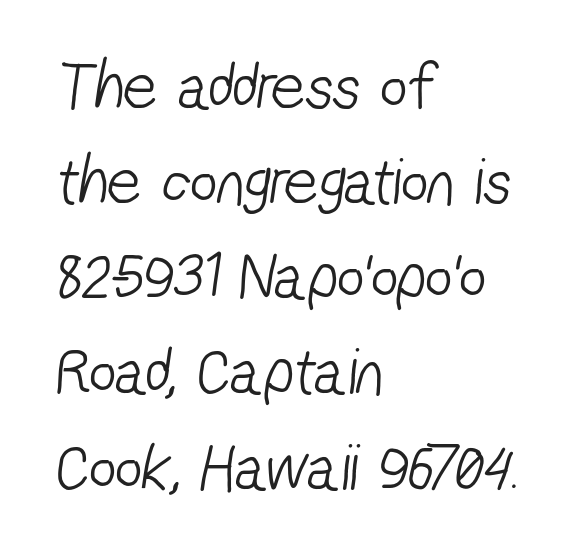
Q: Is the text bold? A: No.
Q: Is the typeface a serif or a sans-serif typeface? A: Sans-serif.
Q: Is the text underlined? A: No.
Q: How is the paragraph aligned? A: Left-aligned.
Q: Is the spacing between letters normal or unusually wide? A: Normal.
Q: Is the spacing between lines tight, normal or loose? A: Normal.
Q: Width (condensed, normal, or wide)? A: Condensed.
Q: Stroke contrast? A: Low.
Q: x-height? A: Medium.
Q: Monospaced? A: No.
